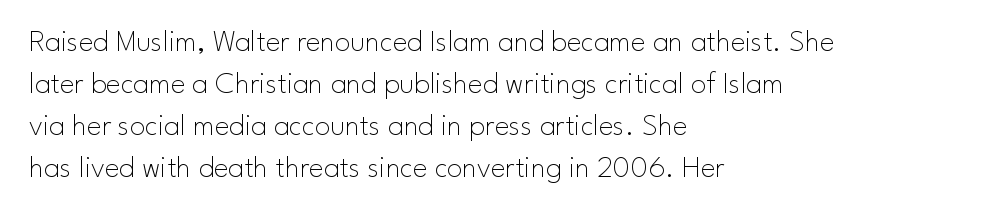
{"serif": "no", "italic": "no", "bold": "no", "weight": "thin", "width": "normal", "stroke_contrast": "low", "x_height": "small", "monospaced": "no", "underline": "no", "align": "left", "line_spacing": "normal", "line_spacing_ratio": 1.35, "letter_spacing": "normal", "letter_spacing_em": 0.0, "glyph_px": 31}
